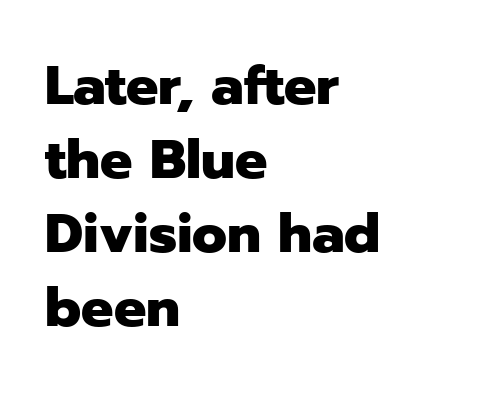
{"serif": "no", "italic": "no", "bold": "yes", "weight": "heavy", "width": "normal", "stroke_contrast": "low", "x_height": "medium", "monospaced": "no", "underline": "no", "align": "left", "line_spacing": "normal", "line_spacing_ratio": 1.37, "letter_spacing": "normal", "letter_spacing_em": 0.0, "glyph_px": 54}
